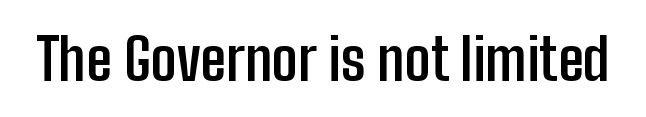
{"serif": "no", "italic": "no", "bold": "yes", "weight": "semibold", "width": "condensed", "stroke_contrast": "low", "x_height": "medium", "monospaced": "no", "underline": "no", "letter_spacing": "normal", "letter_spacing_em": 0.0, "glyph_px": 58}
